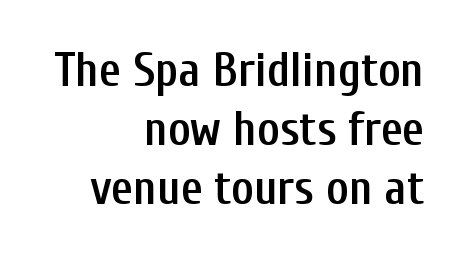
{"serif": "no", "italic": "no", "bold": "semi", "weight": "semibold", "width": "condensed", "stroke_contrast": "low", "x_height": "medium", "monospaced": "no", "underline": "no", "align": "right", "line_spacing_ratio": 1.23, "letter_spacing": "normal", "letter_spacing_em": 0.0, "glyph_px": 48}
